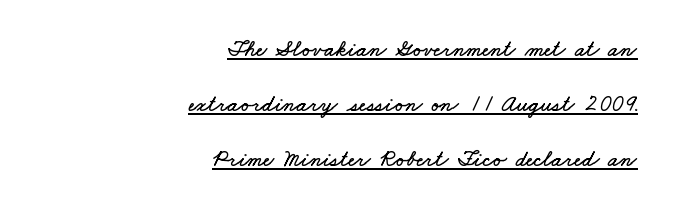
The image shows 23 px text type; set right-aligned, loose line spacing (2.4x), normal letter spacing, underlined.
